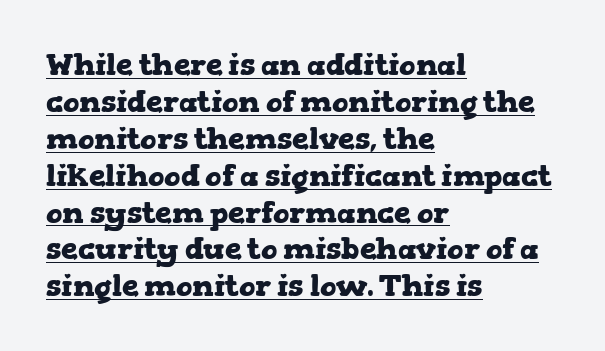
Q: Is the text bold? A: Yes.
Q: Is the text italic (slanted)? A: No, it is upright.
Q: Is the typeface a serif or a sans-serif typeface? A: Serif.
Q: Is the text underlined? A: Yes.
Q: How is the paragraph aligned? A: Left-aligned.
Q: Is the spacing between letters normal or unusually wide? A: Normal.
Q: Width (condensed, normal, or wide)? A: Wide.
Q: Stroke contrast? A: Low.
Q: x-height? A: Medium.
Q: Monospaced? A: No.
